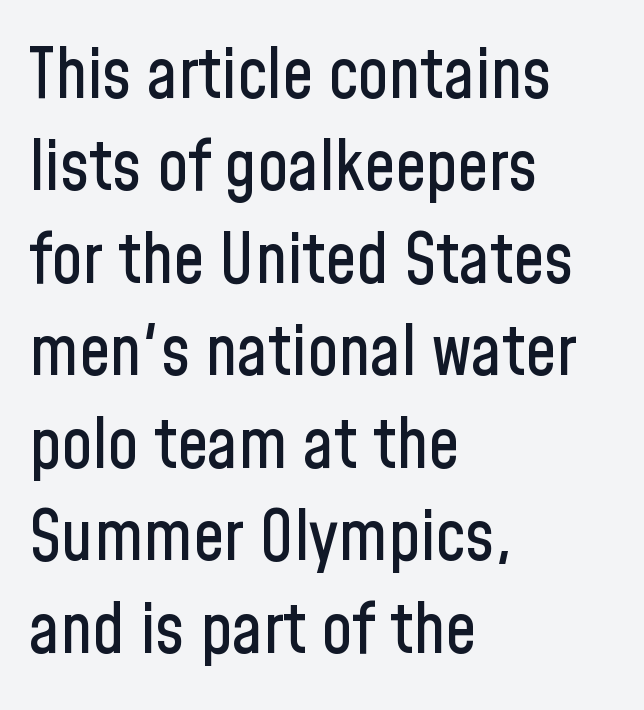
{"serif": "no", "italic": "no", "width": "condensed", "stroke_contrast": "low", "x_height": "medium", "monospaced": "no", "underline": "no", "align": "left", "line_spacing": "normal", "line_spacing_ratio": 1.34, "letter_spacing": "normal", "letter_spacing_em": 0.0, "glyph_px": 69}
